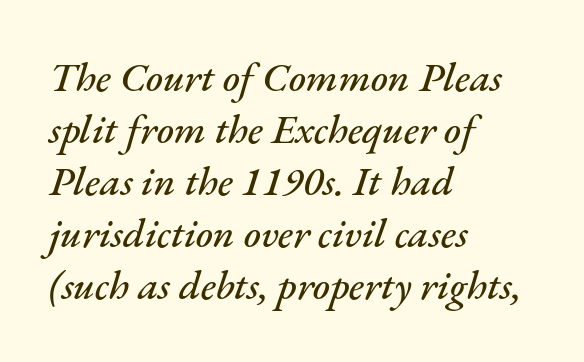
Q: Is the text italic (slanted)? A: Yes, it leans right by about 17 degrees.
Q: Is the text underlined? A: No.
Q: How is the paragraph aligned? A: Left-aligned.
Q: Is the spacing between letters normal or unusually wide? A: Normal.
Q: Is the spacing between lines tight, normal or loose? A: Normal.
Q: Width (condensed, normal, or wide)? A: Normal.
Q: Stroke contrast? A: Medium.
Q: x-height? A: Small.
Q: Monospaced? A: No.
